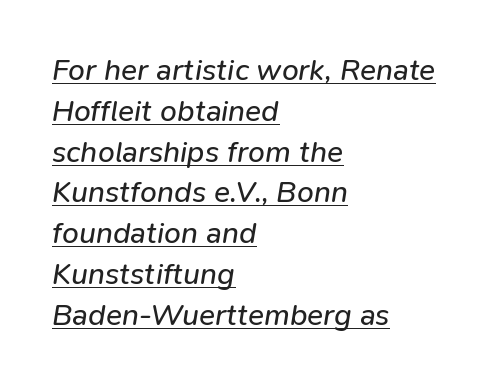
The image shows 30 px regular-weight type, italic (leaning right); set left-aligned, normal line spacing (1.36x), normal letter spacing, underlined; low stroke contrast and a medium x-height.
